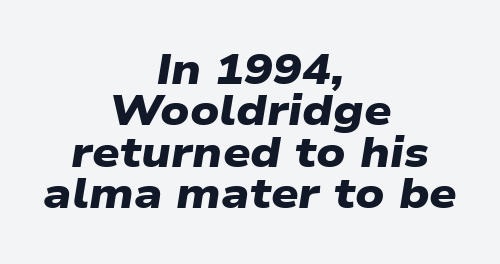
Q: Is the text bold? A: Yes.
Q: Is the typeface a serif or a sans-serif typeface? A: Sans-serif.
Q: Is the text underlined? A: No.
Q: How is the paragraph aligned? A: Centered.
Q: Is the spacing between letters normal or unusually wide? A: Normal.
Q: Is the spacing between lines tight, normal or loose? A: Tight.
Q: Width (condensed, normal, or wide)? A: Wide.
Q: Stroke contrast? A: Low.
Q: x-height? A: Medium.
Q: Monospaced? A: No.
